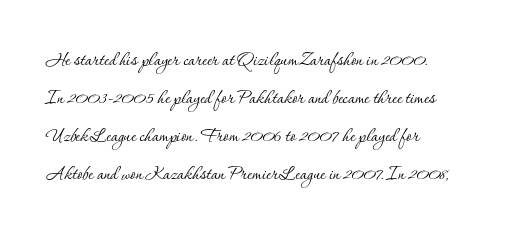
{"bold": "no", "underline": "no", "align": "left", "line_spacing": "normal", "line_spacing_ratio": 1.59, "letter_spacing": "normal", "letter_spacing_em": 0.0, "glyph_px": 24}
